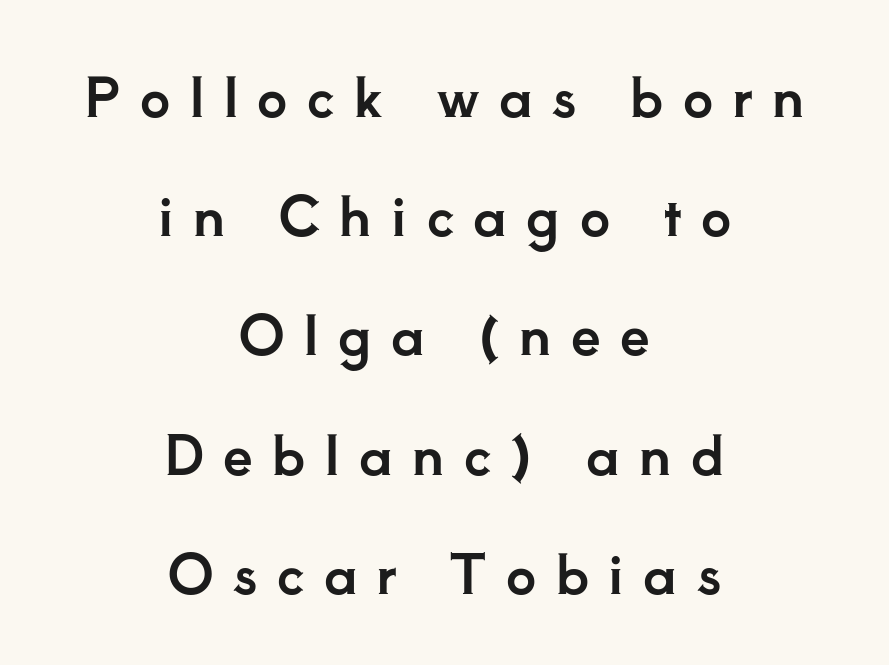
What's the leading like? Stretched, with rows far apart. This rendering widens character spacing well past its baseline value. Underline: absent. It's the straight-up-and-down kind of type.
